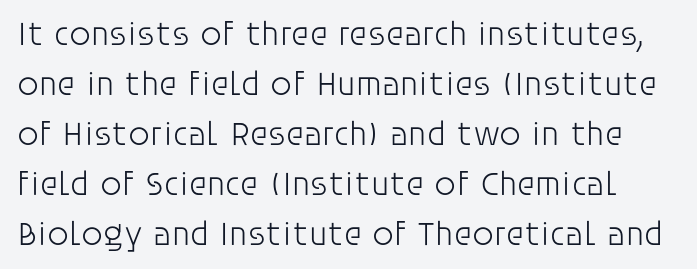
Q: Is the text bold? A: No.
Q: Is the text italic (slanted)? A: No, it is upright.
Q: Is the typeface a serif or a sans-serif typeface? A: Sans-serif.
Q: Is the text underlined? A: No.
Q: Is the spacing between letters normal or unusually wide? A: Normal.
Q: Is the spacing between lines tight, normal or loose? A: Normal.
Q: Width (condensed, normal, or wide)? A: Normal.
Q: Stroke contrast? A: Low.
Q: x-height? A: Large.
Q: Monospaced? A: No.
